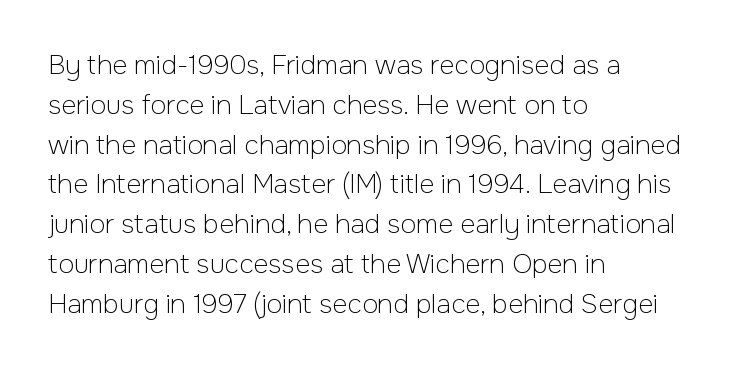
Q: Is the text bold? A: No.
Q: Is the text italic (slanted)? A: No, it is upright.
Q: Is the text underlined? A: No.
Q: How is the paragraph aligned? A: Left-aligned.
Q: Is the spacing between letters normal or unusually wide? A: Normal.
Q: Is the spacing between lines tight, normal or loose? A: Normal.
